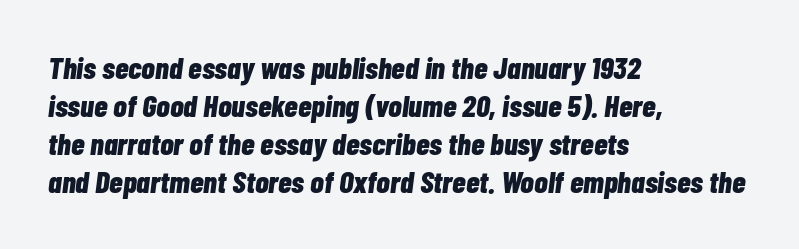
Q: Is the text bold? A: Yes.
Q: Is the text italic (slanted)? A: Yes, it leans right by about 7 degrees.
Q: Is the text underlined? A: No.
Q: How is the paragraph aligned? A: Left-aligned.
Q: Is the spacing between letters normal or unusually wide? A: Normal.
Q: Width (condensed, normal, or wide)? A: Condensed.
Q: Stroke contrast? A: Low.
Q: x-height? A: Medium.
Q: Monospaced? A: No.
